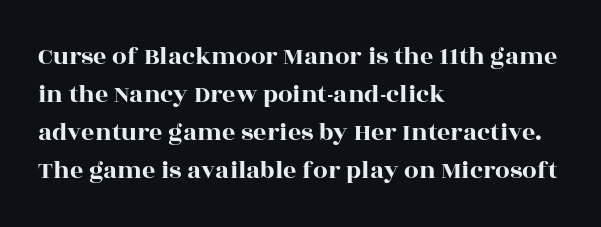
The image shows 26 px text type, upright; set left-aligned, normal line spacing (1.46x), normal letter spacing, not underlined.
